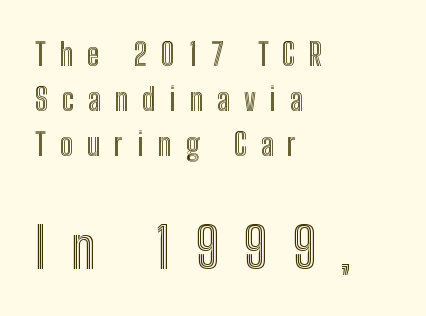
Visually, the bottom section dominates because its glyphs are scaled up. Looks like regular typesetting: each glyph gets only the width it needs. The rendering anchors every line to the left-hand side. Students, observe: this is what conventionally led text looks like. The strip under each line holds only bare page.
